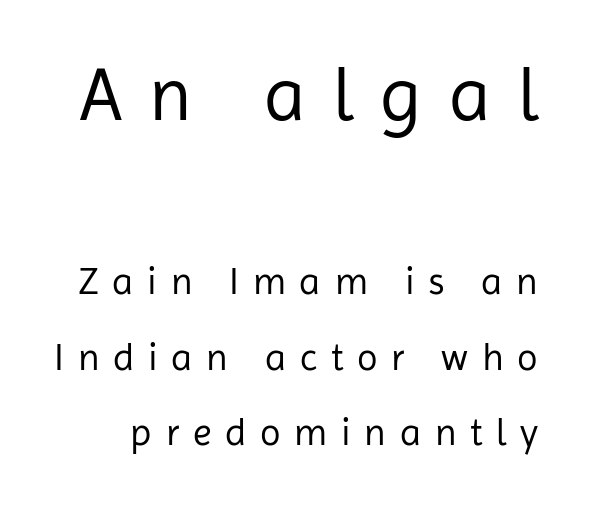
The image shows 75 px regular-weight sans-serif type, upright; set loose line spacing (1.98x), unusually wide letter spacing (+0.36 em), not underlined; the first (top) block is 1.97x larger; low stroke contrast and a medium x-height.
